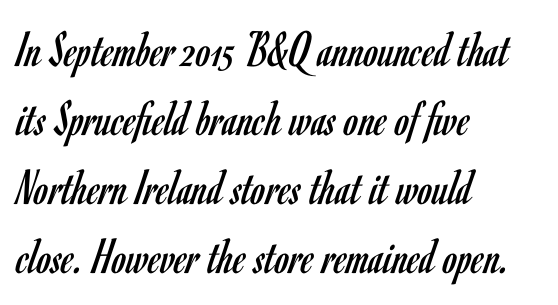
Q: Is the text bold? A: No.
Q: Is the text italic (slanted)? A: Yes.
Q: Is the typeface a serif or a sans-serif typeface? A: Sans-serif.
Q: Is the text underlined? A: No.
Q: How is the paragraph aligned? A: Left-aligned.
Q: Is the spacing between letters normal or unusually wide? A: Normal.
Q: Is the spacing between lines tight, normal or loose? A: Normal.
Q: Width (condensed, normal, or wide)? A: Condensed.
Q: Stroke contrast? A: Low.
Q: x-height? A: Small.
Q: Monospaced? A: No.
